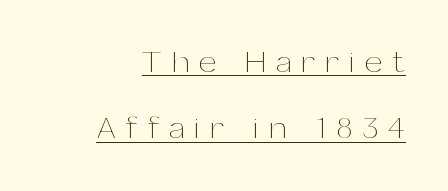
{"italic": "no", "bold": "no", "weight": "thin", "width": "normal", "stroke_contrast": "medium", "x_height": "medium", "monospaced": "no", "underline": "yes", "line_spacing": "loose", "line_spacing_ratio": 2.14, "letter_spacing": "wide", "letter_spacing_em": 0.34, "glyph_px": 31}
